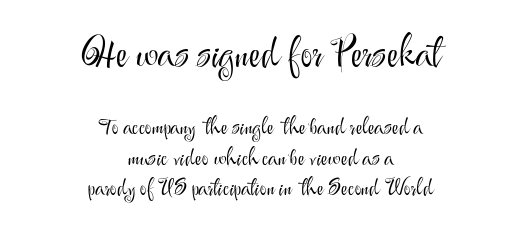
No feet cap the strokes, marking this as sans-serif type. Think of a printed novel: that variable character pitch is what you see here. This reads as an unemphasized weight, regular at the heaviest.
